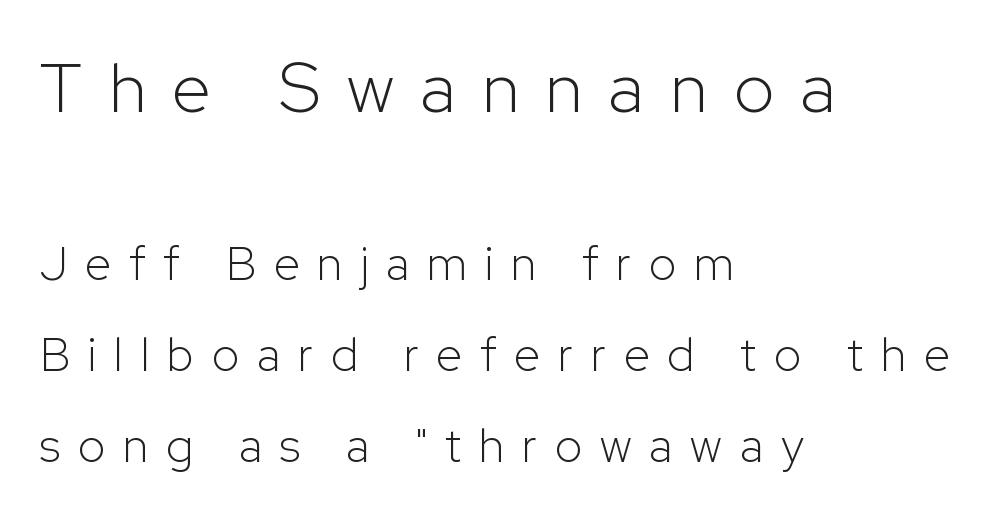
{"serif": "no", "italic": "no", "bold": "no", "weight": "light", "width": "normal", "stroke_contrast": "low", "x_height": "medium", "monospaced": "no", "underline": "no", "align": "left", "line_spacing": "loose", "line_spacing_ratio": 1.94, "letter_spacing": "wide", "letter_spacing_em": 0.38, "larger_block": "first", "size_ratio": 1.49, "glyph_px": 70}
